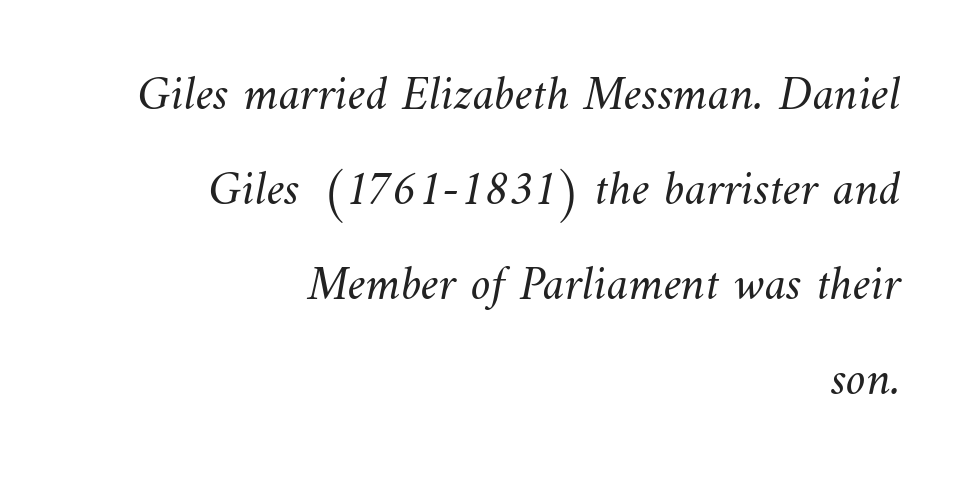
{"bold": "no", "weight": "light", "width": "normal", "stroke_contrast": "medium", "x_height": "small", "monospaced": "no", "underline": "no", "align": "right", "line_spacing": "loose", "line_spacing_ratio": 1.9, "letter_spacing": "normal", "letter_spacing_em": 0.0, "glyph_px": 50}
